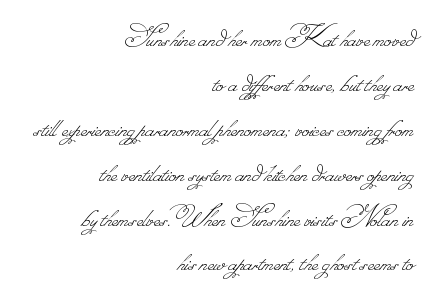
The image shows 33 px thin type; set right-aligned, normal line spacing (1.36x), normal letter spacing, not underlined; low stroke contrast.
